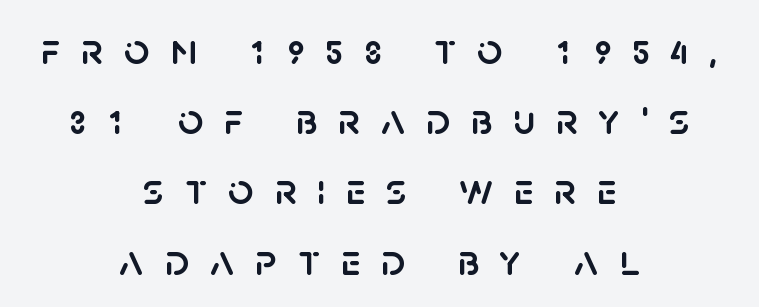
The face used here is a sans, in the tradition of grotesques and geometrics. Compared with typical paragraphs, the rows here are spaced about the same. Compared with typical body copy, the letter spacing here is much looser. This rendering features lettering with no underline. Do the characters align in a grid? No, the font is proportional. It's the straight-up-and-down kind of type.
